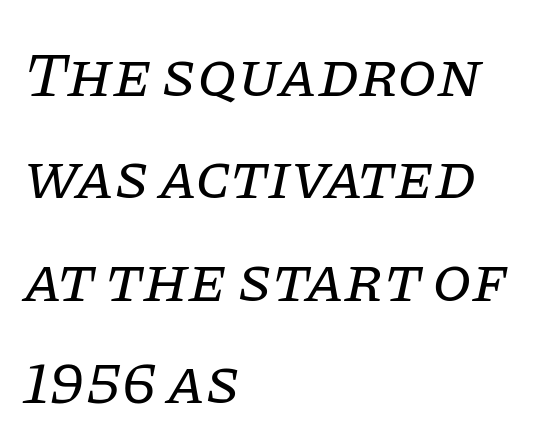
The image shows 64 px regular-weight serif type, italic (leaning right); set left-aligned, normal line spacing (1.6x), normal letter spacing, not underlined; low stroke contrast and a large x-height.
